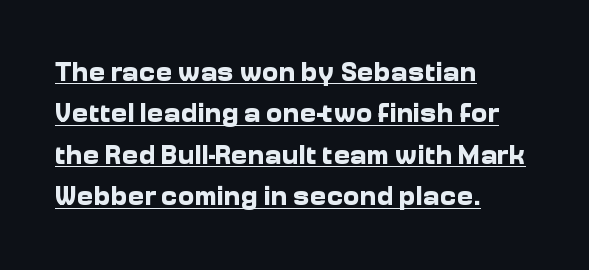
The image shows 28 px bold sans-serif type, upright; set left-aligned, normal line spacing (1.48x), normal letter spacing, underlined; low stroke contrast and a medium x-height.
